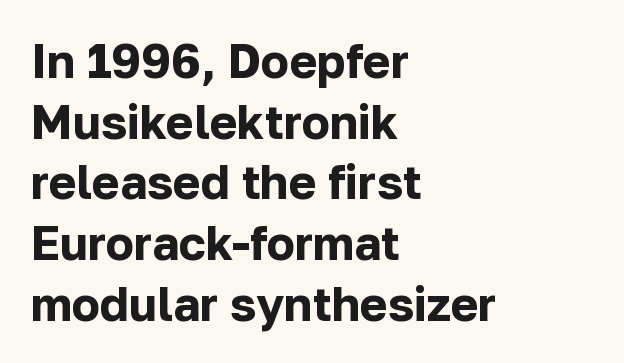
{"serif": "no", "italic": "no", "bold": "yes", "weight": "bold", "width": "normal", "stroke_contrast": "low", "x_height": "medium", "monospaced": "no", "underline": "no", "align": "left", "line_spacing": "normal", "line_spacing_ratio": 1.29, "letter_spacing": "normal", "letter_spacing_em": 0.0, "glyph_px": 47}
